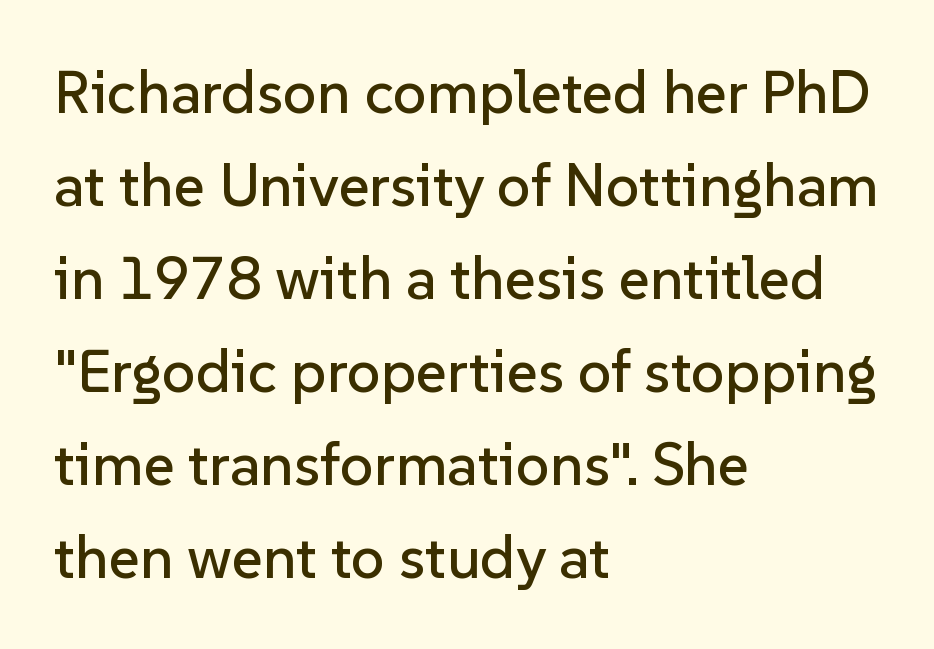
The designer went with a sans here, leaving each stem footless. Line beginnings align vertically; line endings do not. Every character sits straight up, as roman type does. This sample keeps an unexceptional amount of space between lines.
